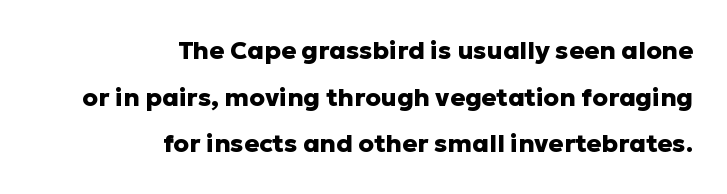
Look at the stroke-to-counter ratio: heavy, a bold. Visually the block forms a straight wall on the right and a jagged coastline on the left. Every character sits straight up, as roman type does. The line texture is even and compact thanks to regular tracking. Words float on clear page, feet unadorned.
